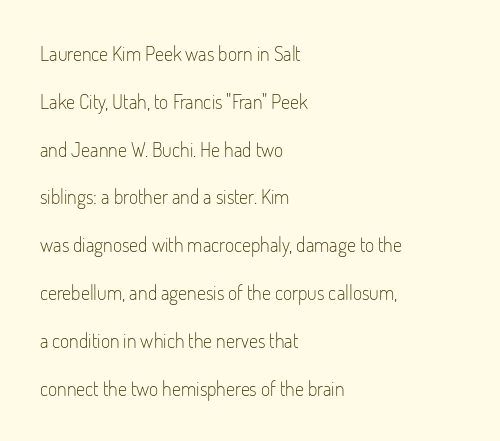
The image shows 20 px text type, upright; set left-aligned, loose line spacing (2.39x), normal letter spacing, not underlined.
